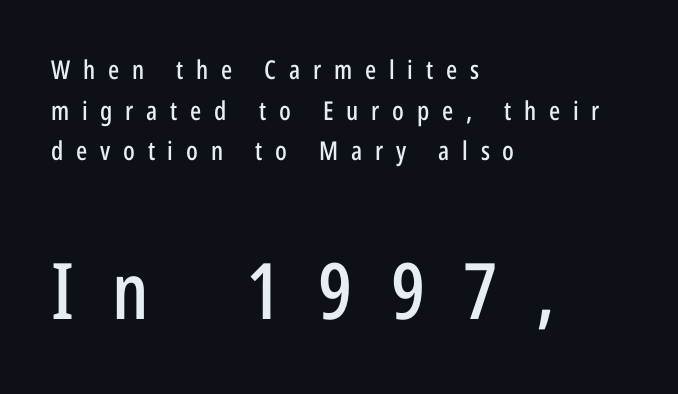
The image shows 78 px condensed sans-serif type, upright; set left-aligned, normal line spacing (1.56x), unusually wide letter spacing (+0.49 em), not underlined; the second (bottom) block is 3.0x larger; low stroke contrast and a medium x-height.
